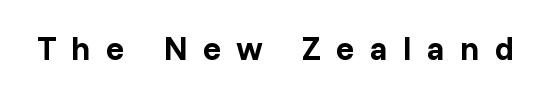
Q: Is the text bold? A: Yes.
Q: Is the text italic (slanted)? A: No, it is upright.
Q: Is the typeface a serif or a sans-serif typeface? A: Sans-serif.
Q: Is the text underlined? A: No.
Q: Is the spacing between letters normal or unusually wide? A: Unusually wide.
Q: Width (condensed, normal, or wide)? A: Normal.
Q: Stroke contrast? A: Low.
Q: x-height? A: Medium.
Q: Monospaced? A: No.
